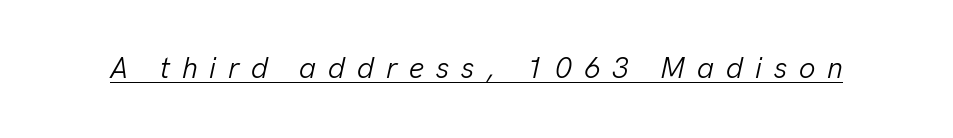
{"italic": "yes", "lean": "right", "slant_degrees": 13, "bold": "no", "weight": "light", "width": "normal", "stroke_contrast": "low", "x_height": "medium", "monospaced": "no", "underline": "yes", "letter_spacing": "wide", "letter_spacing_em": 0.41, "glyph_px": 29}
